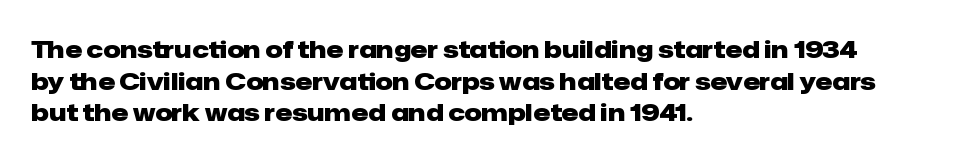
Q: Is the text bold? A: Yes.
Q: Is the text italic (slanted)? A: No, it is upright.
Q: Is the text underlined? A: No.
Q: How is the paragraph aligned? A: Left-aligned.
Q: Is the spacing between letters normal or unusually wide? A: Normal.
Q: Is the spacing between lines tight, normal or loose? A: Normal.
